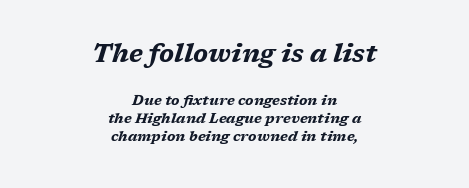
{"italic": "yes", "lean": "right", "slant_degrees": 17, "bold": "yes", "underline": "no", "align": "center", "line_spacing": "normal", "line_spacing_ratio": 1.26, "letter_spacing": "normal", "letter_spacing_em": 0.0, "larger_block": "first", "size_ratio": 1.79, "glyph_px": 25}
